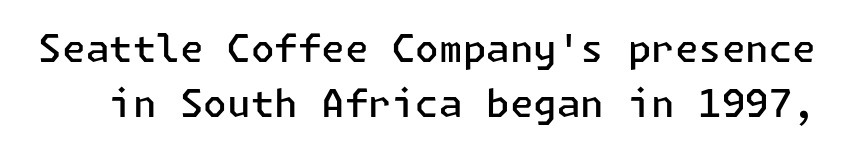
The image shows 38 px semibold sans-serif type, upright; set normal line spacing (1.44x), normal letter spacing, not underlined; low stroke contrast and a medium x-height.
